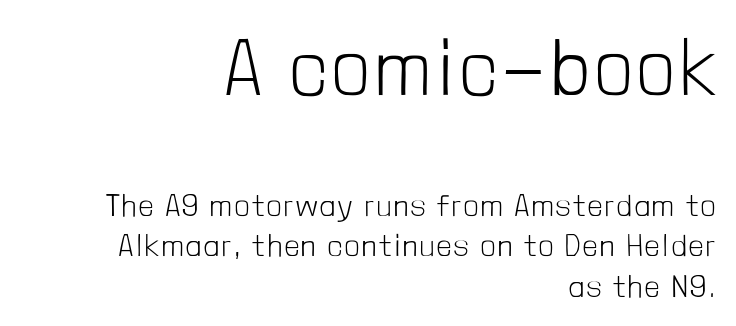
Compared with a flush-left layout, this one pins lines to the opposite, right side. Compare the two chunks: the upper has the greater cap height. This is the regular roman posture of the typeface. The letterforms sit at book weight or below. The rows are spaced the way most documents space them.
